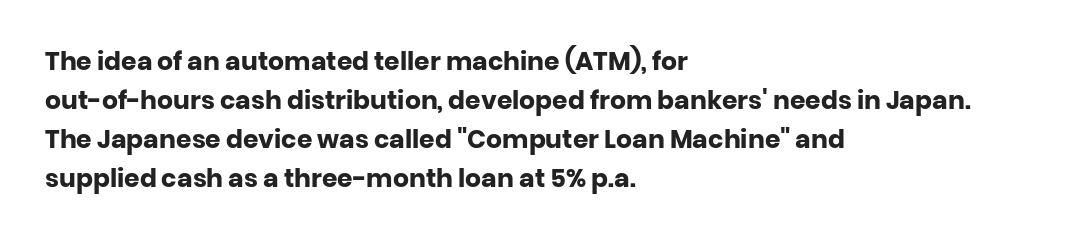
{"italic": "no", "bold": "yes", "underline": "no", "align": "left", "line_spacing": "normal", "line_spacing_ratio": 1.56, "letter_spacing": "normal", "letter_spacing_em": 0.0, "glyph_px": 25}
